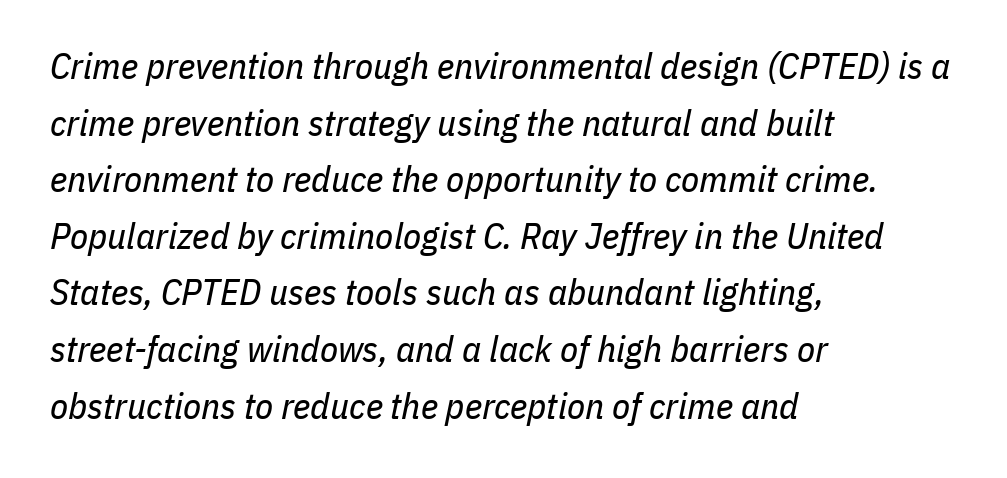
{"italic": "yes", "lean": "right", "slant_degrees": 11, "bold": "no", "weight": "regular", "width": "condensed", "stroke_contrast": "low", "x_height": "medium", "monospaced": "no", "underline": "no", "align": "left", "line_spacing": "normal", "line_spacing_ratio": 1.53, "letter_spacing": "normal", "letter_spacing_em": 0.0, "glyph_px": 37}
